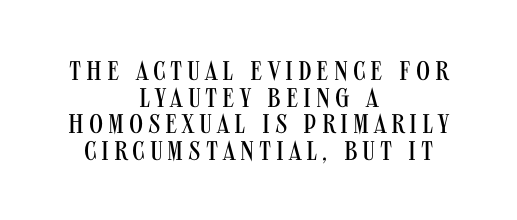
Q: Is the text bold? A: No.
Q: Is the text italic (slanted)? A: No, it is upright.
Q: Is the text underlined? A: No.
Q: How is the paragraph aligned? A: Centered.
Q: Is the spacing between lines tight, normal or loose? A: Tight.
